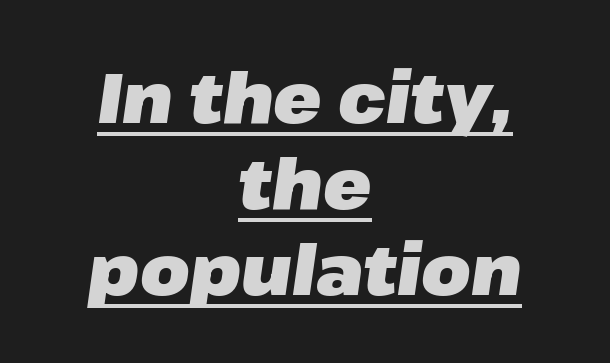
The image shows 71 px heavy type, italic (leaning right); set centered, line spacing 1.21x, normal letter spacing, underlined; low stroke contrast and a medium x-height.
